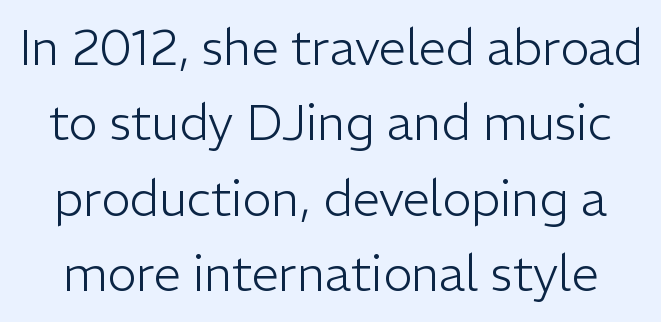
The image shows 49 px light sans-serif type, upright; set normal line spacing (1.54x), normal letter spacing, not underlined; low stroke contrast and a medium x-height.
